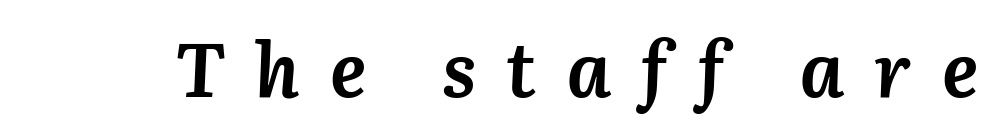
The image shows 76 px semibold type, italic (leaning right); set unusually wide letter spacing (+0.4 em), not underlined; medium stroke contrast and a medium x-height.
